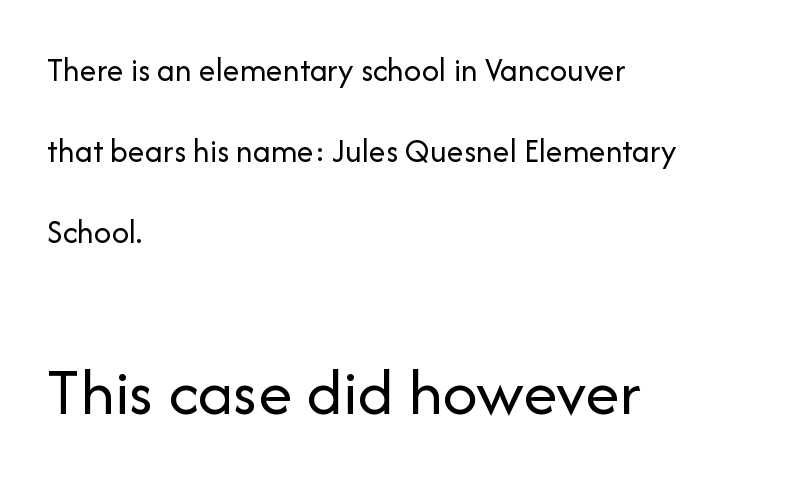
{"serif": "no", "italic": "no", "bold": "no", "weight": "regular", "width": "normal", "stroke_contrast": "low", "x_height": "medium", "monospaced": "no", "underline": "no", "align": "left", "line_spacing": "loose", "line_spacing_ratio": 2.38, "letter_spacing": "normal", "letter_spacing_em": 0.0, "larger_block": "second", "size_ratio": 2.03, "glyph_px": 69}
